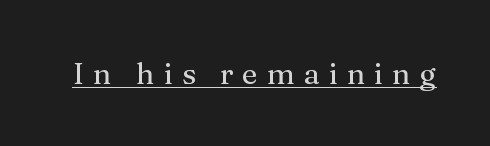
{"serif": "yes", "italic": "no", "bold": "no", "weight": "regular", "width": "normal", "stroke_contrast": "medium", "x_height": "medium", "monospaced": "no", "underline": "yes", "letter_spacing": "wide", "letter_spacing_em": 0.3, "glyph_px": 30}
